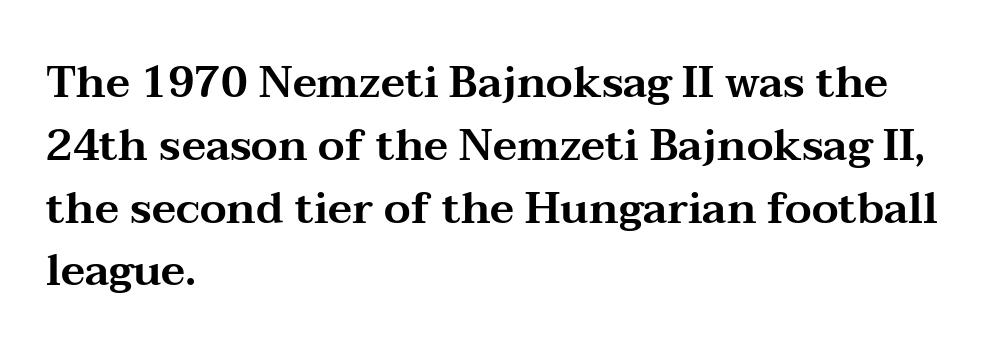
The type is set solid horizontally, with unmodified tracking. Old-style or modern, the face here clearly has serifs. Ordinary non-slanted type is in use. Successive baselines arrive at the customary interval. Alignment: flush left. Looks like regular typesetting: each glyph gets only the width it needs.
